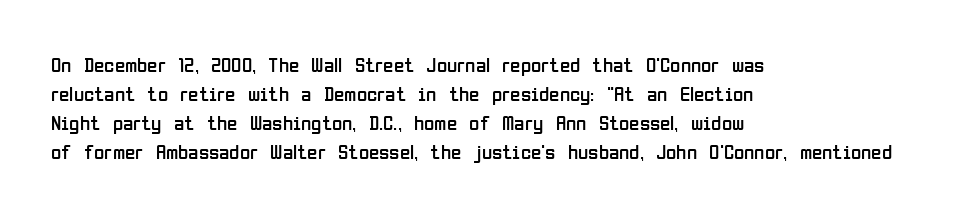
Letters rest on an invisible, unmarked baseline. Heaviness? Minimal to ordinary, like unemphasized prose. The rendering anchors every line to the left-hand side. The line-height multiplier appears to be the usual default.
